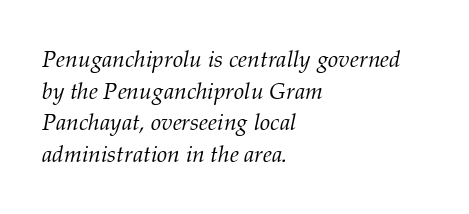
The image shows 23 px text type, italic (leaning right); set left-aligned, normal line spacing (1.37x), normal letter spacing, not underlined.
